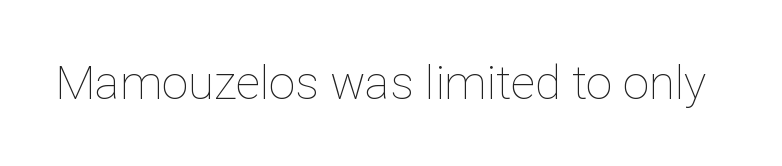
Ordinary non-slanted type is in use. The weight would be labelled regular, book, light, or lighter still. Check the space under the baseline: it is left empty. The gaps between neighbouring characters are ordinary and unremarkable. Note the varied advance widths — an 'i' is clearly narrower than an 'm'.
